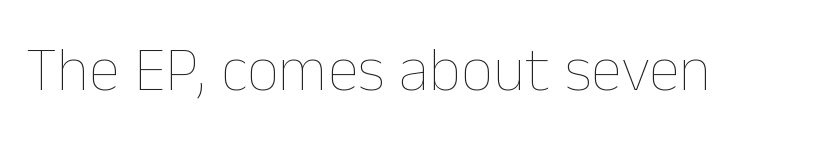
The image shows 63 px thin type, upright; set normal letter spacing, not underlined; low stroke contrast and a medium x-height.
